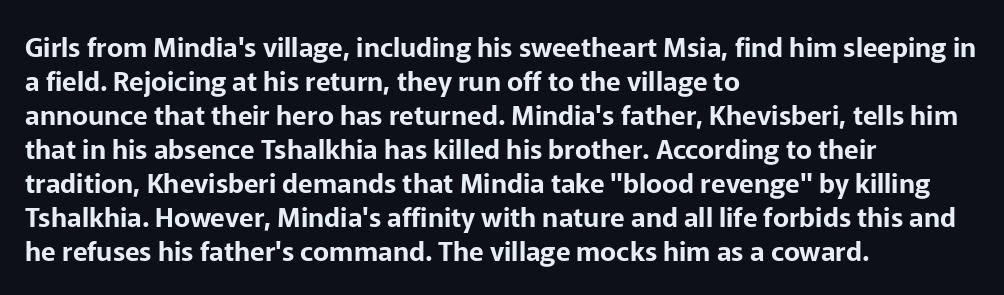
The image shows 27 px text type, upright; set left-aligned, normal line spacing (1.26x), normal letter spacing, not underlined.
